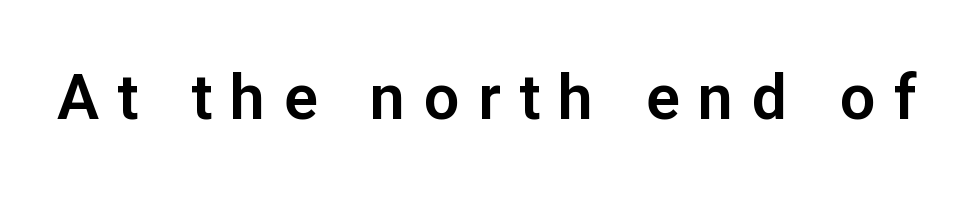
Check where the strokes stop: nothing finishes them off — pure sans. Spacing verdict: proportional, widths tailored to each character. The line texture is sparse and dotted thanks to wide tracking. Rendered with straight, roman letterforms.
